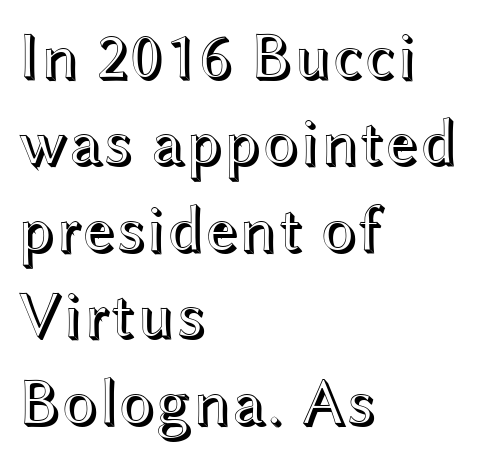
The image shows 66 px wide type, upright; set left-aligned, normal line spacing (1.31x), normal letter spacing, not underlined; a medium x-height.
